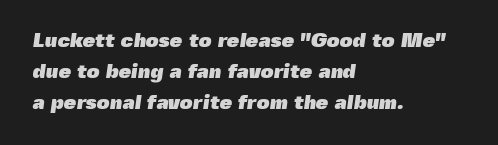
Q: Is the text bold? A: Yes.
Q: Is the text underlined? A: No.
Q: How is the paragraph aligned? A: Left-aligned.
Q: Is the spacing between letters normal or unusually wide? A: Normal.
Q: Is the spacing between lines tight, normal or loose? A: Normal.
